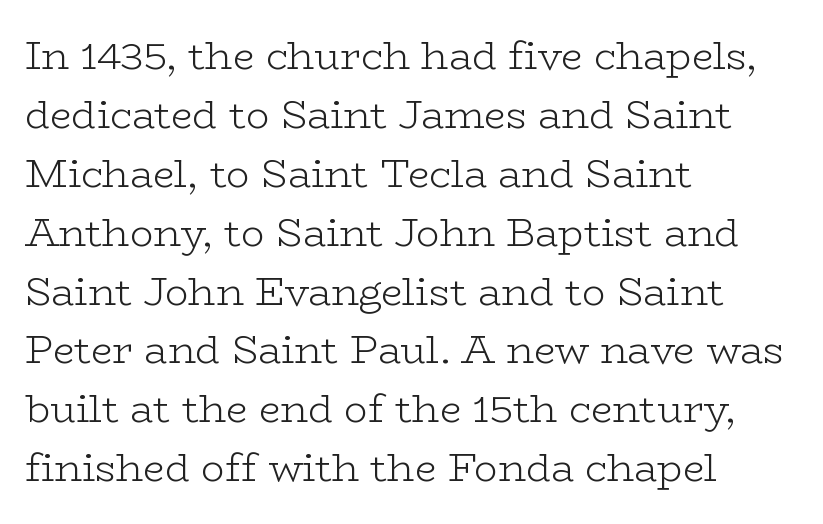
{"serif": "yes", "italic": "no", "bold": "no", "weight": "light", "width": "wide", "stroke_contrast": "low", "x_height": "medium", "monospaced": "no", "underline": "no", "align": "left", "line_spacing": "normal", "line_spacing_ratio": 1.51, "letter_spacing": "normal", "letter_spacing_em": 0.0, "glyph_px": 39}
